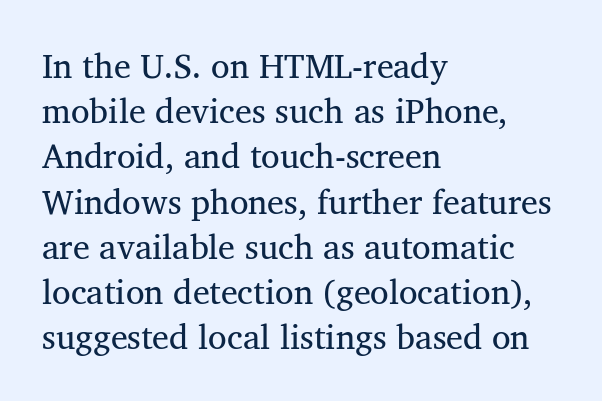
The image shows 34 px regular-weight serif type; set left-aligned, normal line spacing (1.33x), normal letter spacing, not underlined; medium stroke contrast and a medium x-height.
